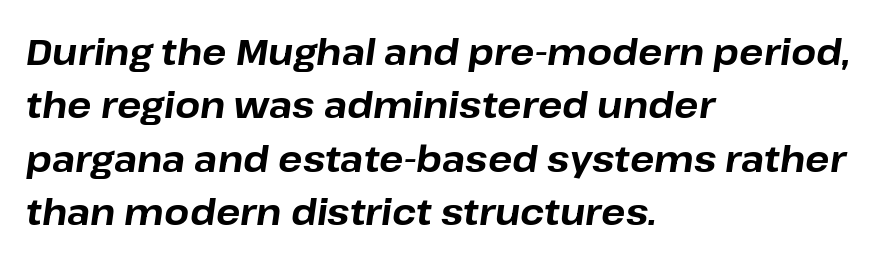
The image shows 36 px bold type, italic (leaning right); set left-aligned, normal line spacing (1.48x), normal letter spacing, not underlined; low stroke contrast and a medium x-height.
